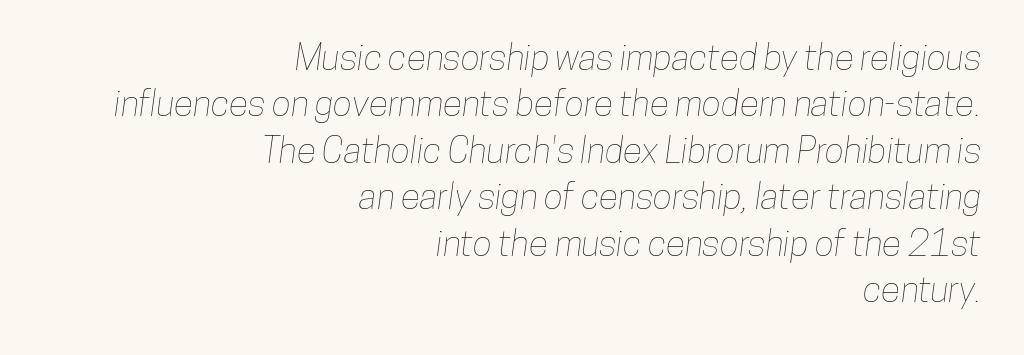
The image shows 36 px condensed type; set right-aligned, normal line spacing (1.29x), normal letter spacing, not underlined; low stroke contrast and a medium x-height.
